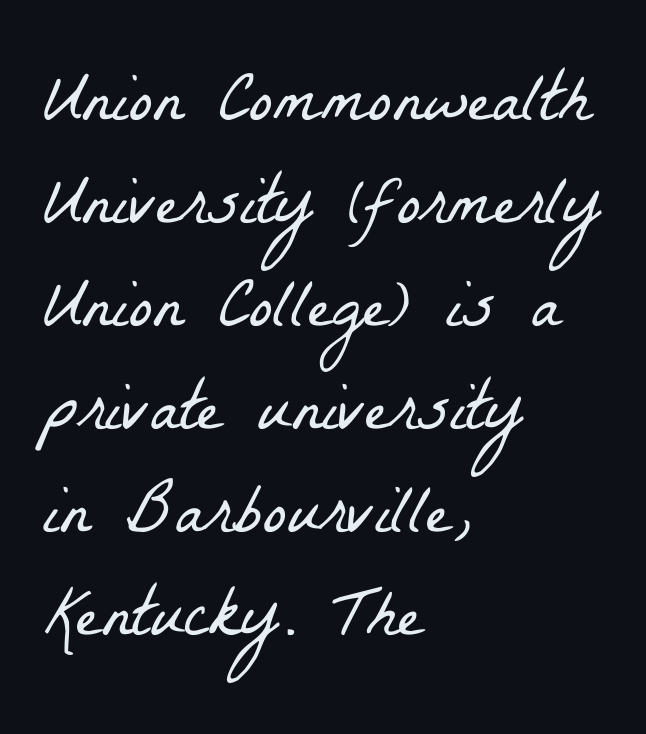
{"serif": "yes", "bold": "no", "weight": "light", "width": "condensed", "stroke_contrast": "low", "x_height": "medium", "monospaced": "no", "underline": "no", "align": "left", "line_spacing": "normal", "line_spacing_ratio": 1.45, "letter_spacing": "normal", "letter_spacing_em": 0.0, "glyph_px": 71}
